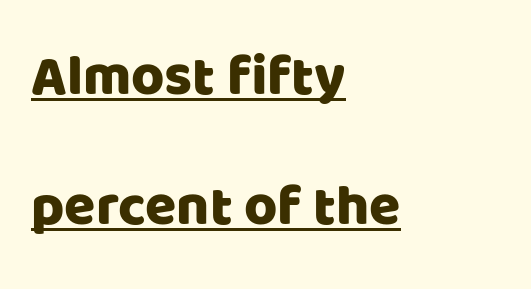
Q: Is the text italic (slanted)? A: No, it is upright.
Q: Is the typeface a serif or a sans-serif typeface? A: Sans-serif.
Q: Is the text underlined? A: Yes.
Q: How is the paragraph aligned? A: Left-aligned.
Q: Is the spacing between letters normal or unusually wide? A: Normal.
Q: Is the spacing between lines tight, normal or loose? A: Loose.
Q: Width (condensed, normal, or wide)? A: Normal.
Q: Stroke contrast? A: Low.
Q: x-height? A: Large.
Q: Monospaced? A: No.
